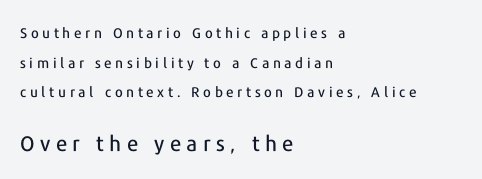
Q: Is the text italic (slanted)? A: No, it is upright.
Q: Is the text underlined? A: No.
Q: How is the paragraph aligned? A: Left-aligned.
Q: Is the spacing between letters normal or unusually wide? A: Unusually wide.
Q: Is the spacing between lines tight, normal or loose? A: Loose.
Q: Which block of text is set in a larger size, the first (top) or the second (bottom)? A: The second (bottom) one.
